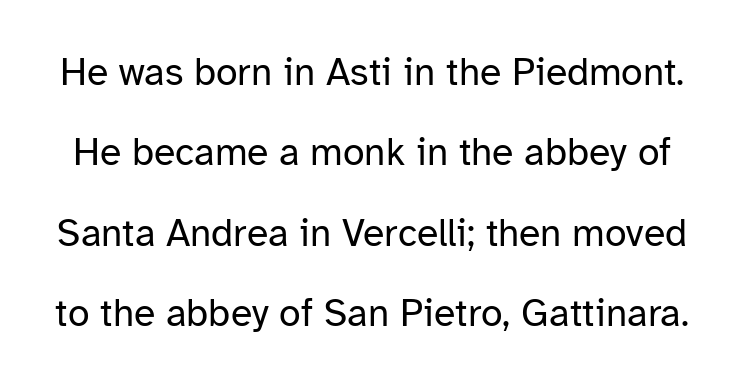
{"serif": "no", "italic": "no", "bold": "no", "weight": "regular", "width": "normal", "stroke_contrast": "low", "x_height": "medium", "monospaced": "no", "underline": "no", "line_spacing": "loose", "line_spacing_ratio": 2.06, "letter_spacing": "normal", "letter_spacing_em": 0.0, "glyph_px": 39}
